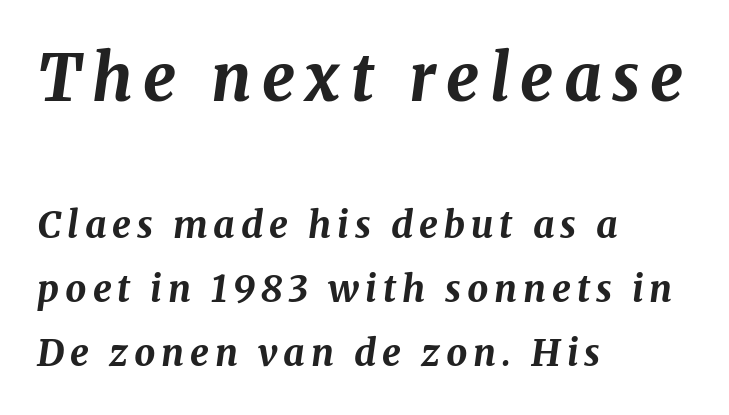
{"italic": "yes", "lean": "right", "slant_degrees": 8, "bold": "yes", "weight": "bold", "width": "normal", "stroke_contrast": "medium", "x_height": "medium", "monospaced": "no", "underline": "no", "align": "left", "line_spacing_ratio": 1.73, "larger_block": "first", "size_ratio": 1.76, "glyph_px": 65}
